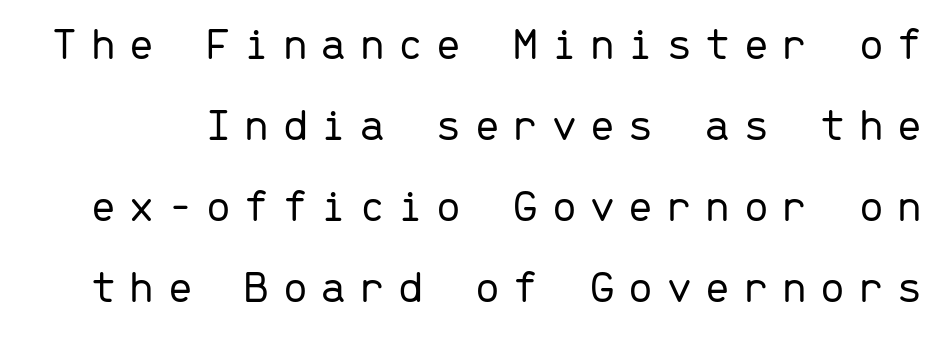
The image shows 48 px light sans-serif type, upright, monospaced; set normal line spacing (1.69x), unusually wide letter spacing (+0.24 em), not underlined; low stroke contrast and a medium x-height.
